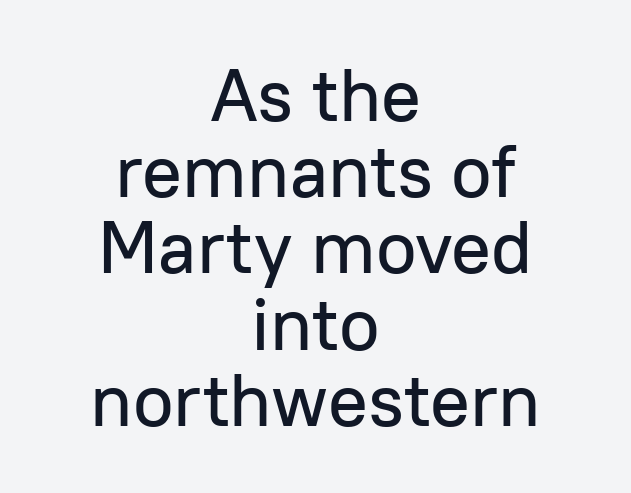
Q: Is the text italic (slanted)? A: No, it is upright.
Q: Is the typeface a serif or a sans-serif typeface? A: Sans-serif.
Q: Is the text underlined? A: No.
Q: How is the paragraph aligned? A: Centered.
Q: Is the spacing between letters normal or unusually wide? A: Normal.
Q: Is the spacing between lines tight, normal or loose? A: Tight.
Q: Width (condensed, normal, or wide)? A: Normal.
Q: Stroke contrast? A: Low.
Q: x-height? A: Medium.
Q: Monospaced? A: No.
